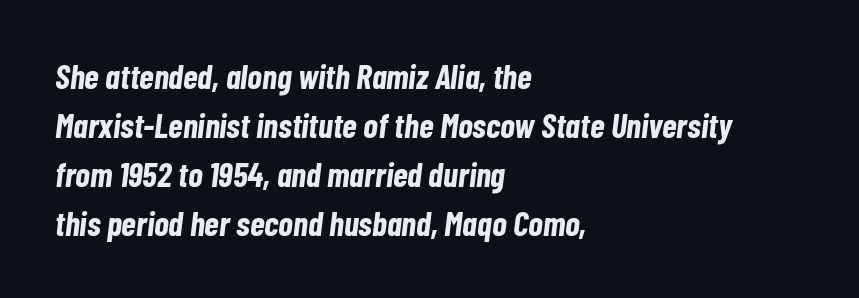
The image shows 34 px bold, condensed type, italic (leaning right); set left-aligned, normal line spacing (1.44x), normal letter spacing, not underlined; low stroke contrast and a medium x-height.
